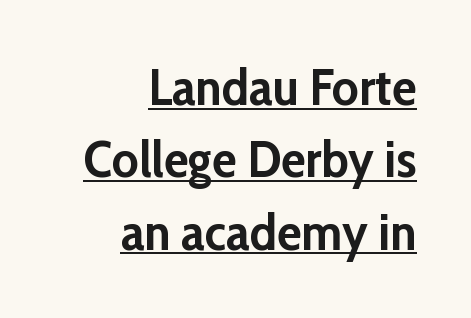
{"serif": "no", "italic": "no", "bold": "yes", "weight": "semibold", "width": "normal", "stroke_contrast": "low", "x_height": "medium", "monospaced": "no", "underline": "yes", "align": "right", "line_spacing": "normal", "line_spacing_ratio": 1.42, "letter_spacing": "normal", "letter_spacing_em": 0.0, "glyph_px": 51}
